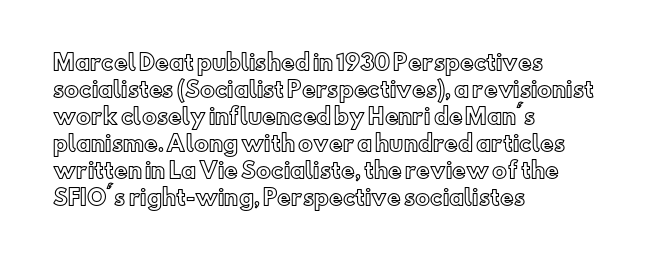
The letters stand straight up with perfectly vertical stems. Tracking here is standard; glyphs follow each other at the usual distance. Whoever set this chose a conventional vertical rhythm. The paragraph has a hard left edge and a soft right edge. Has an underline been added? It has not.
